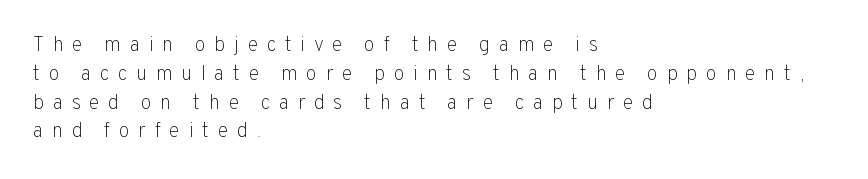
The image shows 20 px text type, upright; set left-aligned, normal line spacing (1.44x), unusually wide letter spacing (+0.43 em), not underlined.
